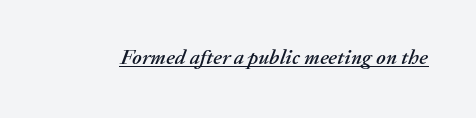
Q: Is the text italic (slanted)? A: Yes, it leans right by about 20 degrees.
Q: Is the text underlined? A: Yes.
Q: Is the spacing between letters normal or unusually wide? A: Normal.
